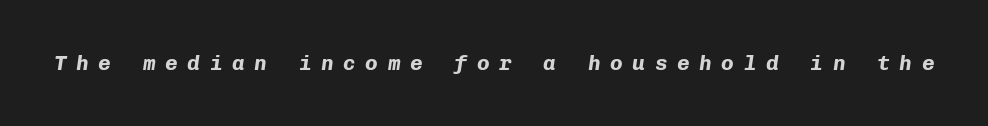
The image shows 21 px bold type, italic (leaning right); set unusually wide letter spacing (+0.46 em), not underlined.
